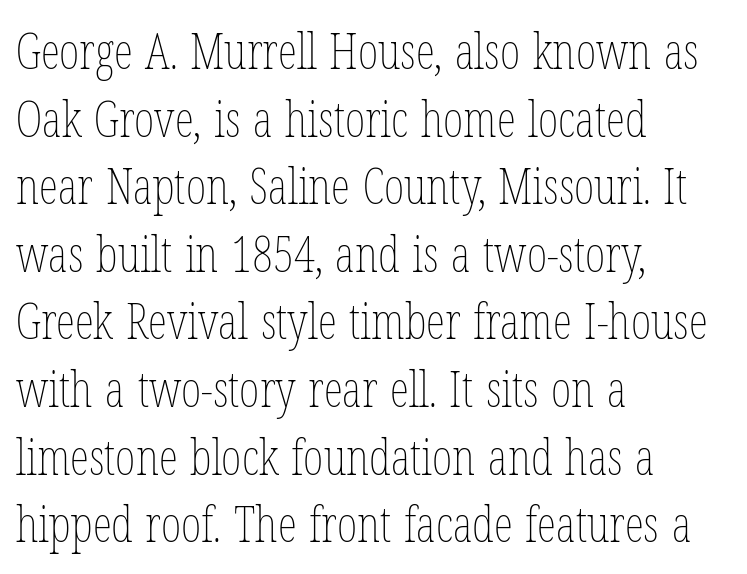
Descenders hang freely into open space. Do the characters align in a grid? No, the font is proportional. Letter spacing: default. Casual observation: everything's shoved over to the left.
